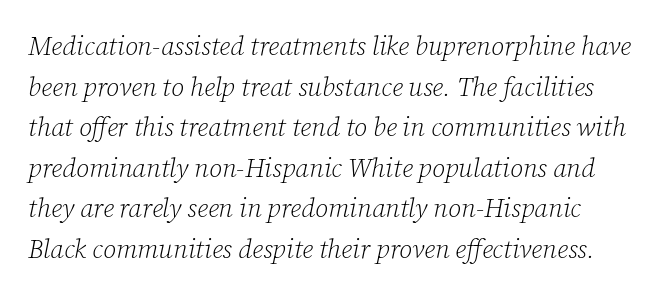
The image shows 26 px text type, italic (leaning right); set normal line spacing (1.56x), normal letter spacing, not underlined.
